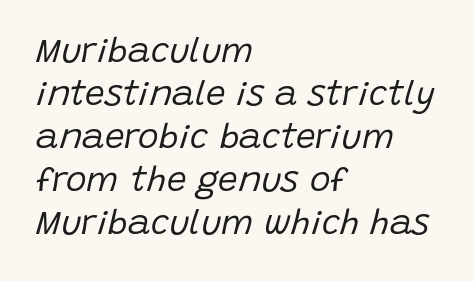
Q: Is the text bold? A: No.
Q: Is the text italic (slanted)? A: Yes, it leans right by about 15 degrees.
Q: Is the text underlined? A: No.
Q: How is the paragraph aligned? A: Left-aligned.
Q: Is the spacing between letters normal or unusually wide? A: Normal.
Q: Width (condensed, normal, or wide)? A: Normal.
Q: Stroke contrast? A: Low.
Q: x-height? A: Large.
Q: Monospaced? A: No.
